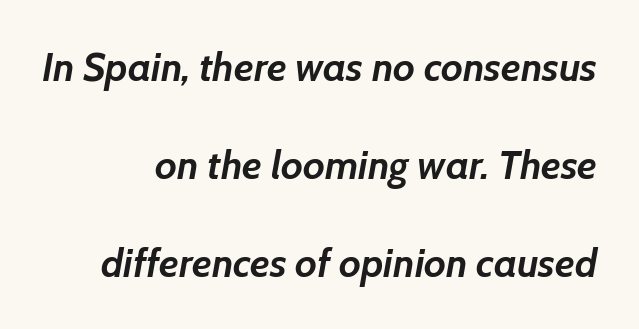
{"italic": "yes", "lean": "right", "slant_degrees": 7, "bold": "yes", "weight": "semibold", "width": "normal", "stroke_contrast": "low", "x_height": "medium", "monospaced": "no", "underline": "no", "align": "right", "line_spacing": "loose", "line_spacing_ratio": 2.45, "letter_spacing": "normal", "letter_spacing_em": 0.0, "glyph_px": 40}
